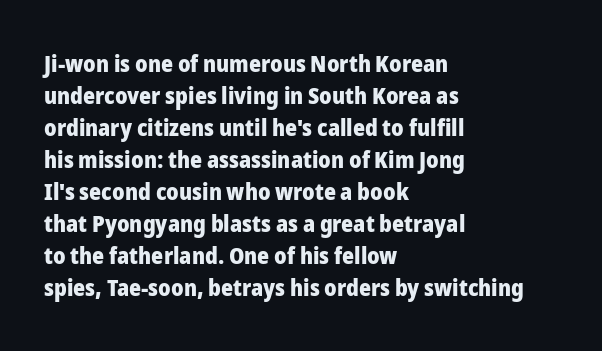
Compared with typical paragraphs, the rows here are spaced about the same. In terms of posture, this sample is upright. You'd pick this weight for a headline — it's a proper bold. Typeset ragged right — the left edge is the straight one.
